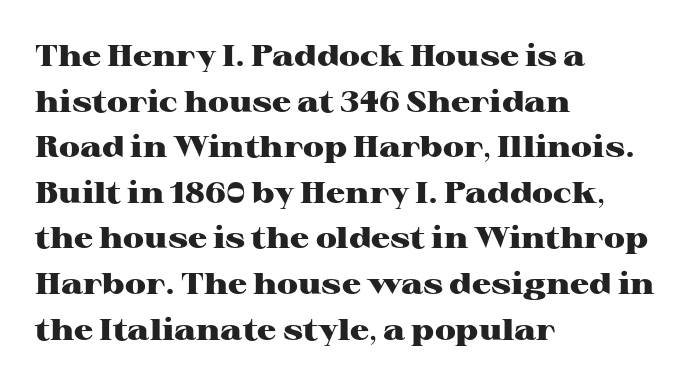
Q: Is the text bold? A: Yes.
Q: Is the text italic (slanted)? A: No, it is upright.
Q: Is the typeface a serif or a sans-serif typeface? A: Serif.
Q: Is the text underlined? A: No.
Q: How is the paragraph aligned? A: Left-aligned.
Q: Is the spacing between letters normal or unusually wide? A: Normal.
Q: Is the spacing between lines tight, normal or loose? A: Normal.
Q: Width (condensed, normal, or wide)? A: Wide.
Q: Stroke contrast? A: High.
Q: x-height? A: Medium.
Q: Monospaced? A: No.
